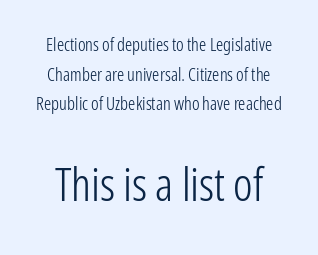
The image shows 46 px light, condensed sans-serif type, upright; set normal line spacing (1.64x), normal letter spacing, not underlined; the second (bottom) block is 2.56x larger; low stroke contrast and a medium x-height.
